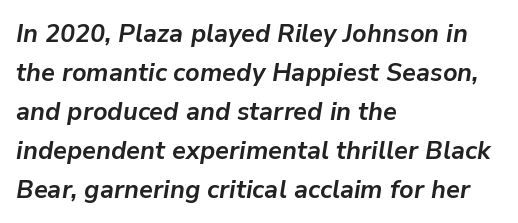
The image shows 25 px bold type, italic (leaning right); set left-aligned, normal line spacing (1.56x), normal letter spacing, not underlined.
